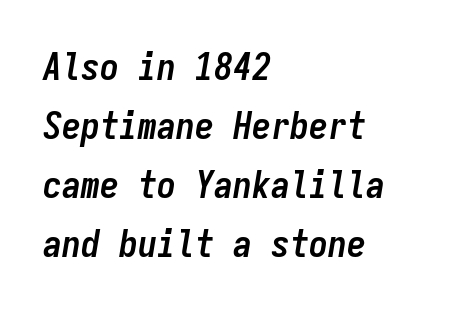
{"italic": "yes", "lean": "right", "slant_degrees": 9, "bold": "yes", "weight": "semibold", "width": "condensed", "stroke_contrast": "low", "x_height": "medium", "monospaced": "yes", "underline": "no", "align": "left", "line_spacing": "normal", "line_spacing_ratio": 1.55, "letter_spacing": "normal", "letter_spacing_em": 0.0, "glyph_px": 38}
